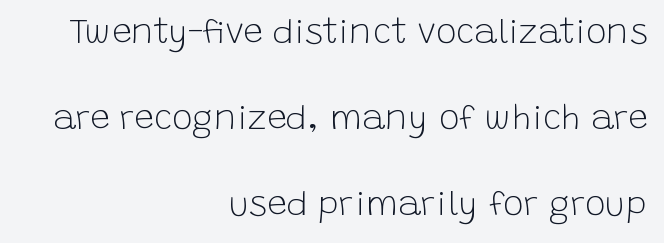
{"serif": "no", "italic": "no", "bold": "no", "weight": "light", "width": "normal", "stroke_contrast": "low", "x_height": "large", "monospaced": "no", "underline": "no", "align": "right", "line_spacing": "loose", "line_spacing_ratio": 2.46, "letter_spacing": "normal", "letter_spacing_em": 0.0, "glyph_px": 35}
